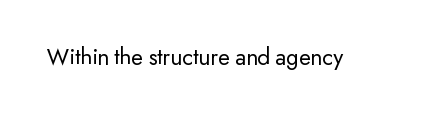
The image shows 24 px text type, upright; set normal letter spacing, not underlined.
